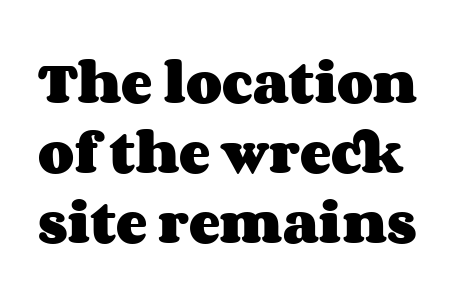
{"italic": "no", "bold": "yes", "weight": "heavy", "width": "wide", "stroke_contrast": "medium", "x_height": "large", "monospaced": "no", "underline": "no", "line_spacing": "normal", "line_spacing_ratio": 1.49, "letter_spacing": "normal", "letter_spacing_em": 0.0, "glyph_px": 47}
